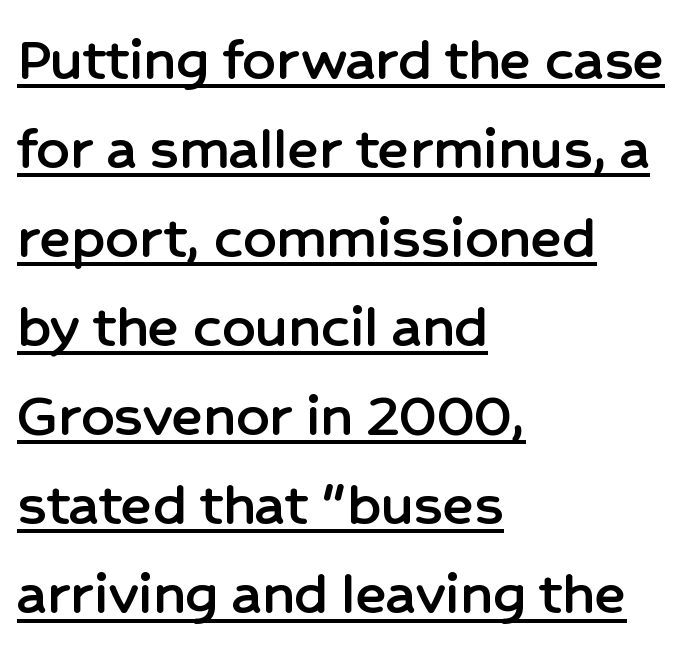
Caption: standard tracking, unaltered. Each line starts at the same left margin while the right side varies. Examine the stroke ends and you'll find no serifs. This sample has the flowing, uneven cadence of proportional lettering. Characters remain perfectly vertical along every line.
